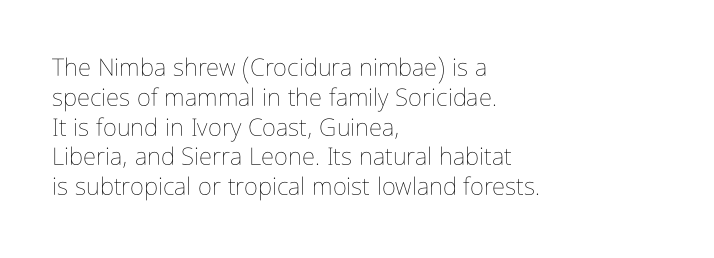
If you drew a line through each stem, it would be perfectly vertical. Tracking value appears to be zero — textbook default spacing. The rag falls on the right side of this text block. The face looks like a standard text weight, possibly lighter. The string is rendered with underlining switched off.
